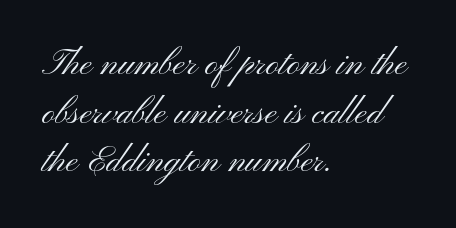
The image shows 36 px light, wide sans-serif type; set left-aligned, normal line spacing (1.35x), normal letter spacing, not underlined; medium stroke contrast and a small x-height.
